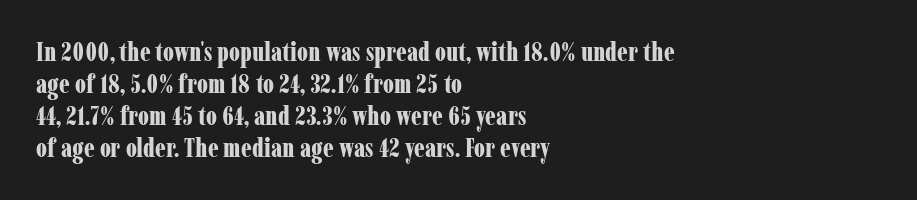
The image shows 26 px bold type, upright; set left-aligned, line spacing 1.23x, normal letter spacing, not underlined.
